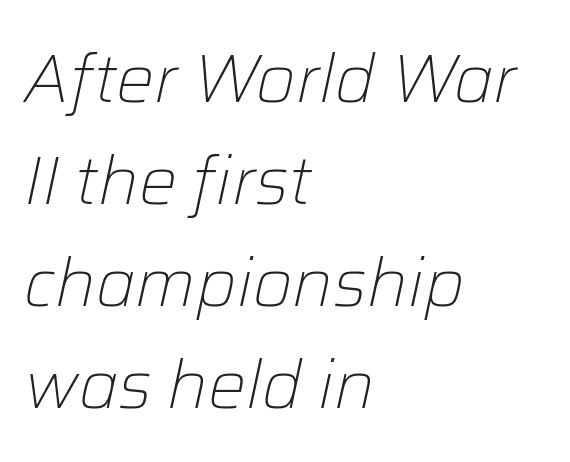
Q: Is the text bold? A: No.
Q: Is the text italic (slanted)? A: Yes, it leans right by about 12 degrees.
Q: Is the text underlined? A: No.
Q: How is the paragraph aligned? A: Left-aligned.
Q: Is the spacing between letters normal or unusually wide? A: Normal.
Q: Is the spacing between lines tight, normal or loose? A: Normal.
Q: Width (condensed, normal, or wide)? A: Normal.
Q: Stroke contrast? A: Low.
Q: x-height? A: Medium.
Q: Monospaced? A: No.
